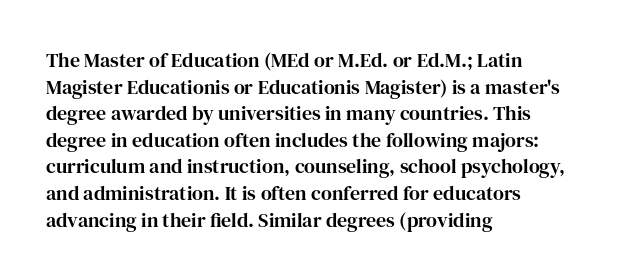
Which margin do the lines hug? The left one — the right edge is uneven. Do the letters lean? They stand straight. Students, note that the glyphs here touch the page at normal intervals. The block of text has a typical density, with ordinary space between rows. Unmarked baselines from the first word to the last.
